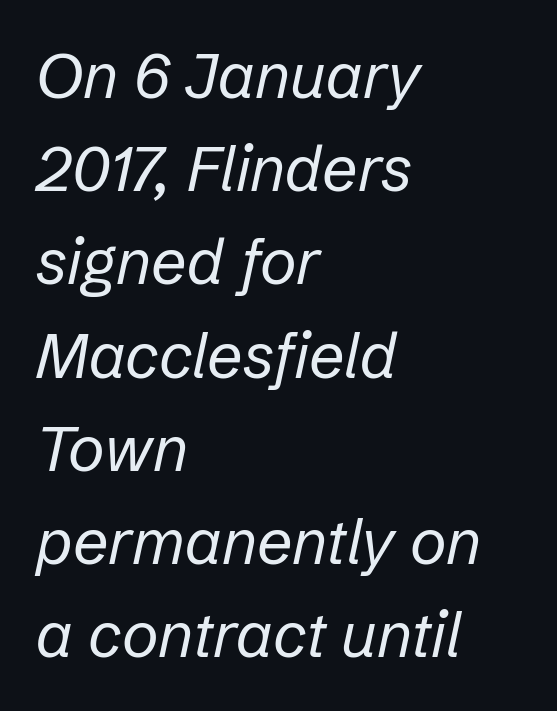
A light-to-regular cut is what we see here. This block has exactly the height ordinary leading produces. Each line starts at the same left margin while the right side varies. Words float on clear page, feet unadorned.
